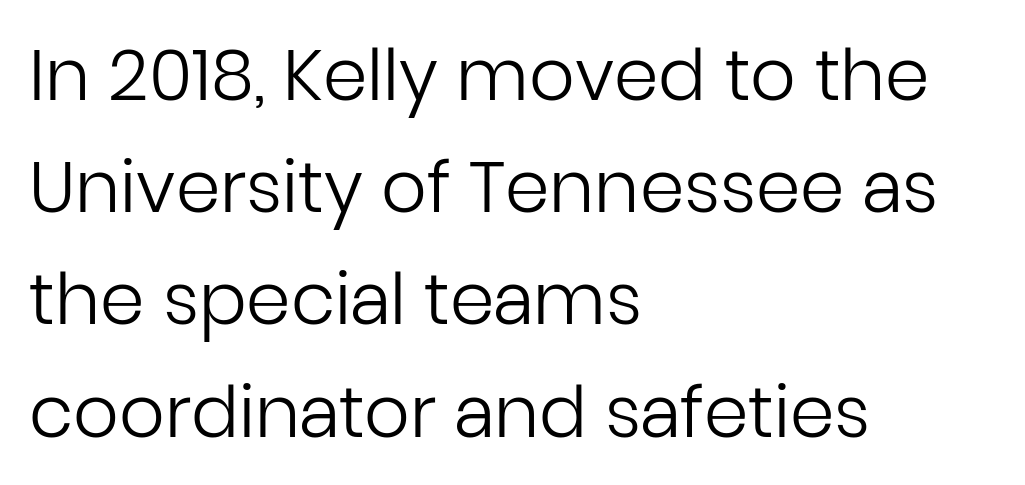
Q: Is the text bold? A: No.
Q: Is the text italic (slanted)? A: No, it is upright.
Q: Is the typeface a serif or a sans-serif typeface? A: Sans-serif.
Q: Is the text underlined? A: No.
Q: How is the paragraph aligned? A: Left-aligned.
Q: Is the spacing between letters normal or unusually wide? A: Normal.
Q: Is the spacing between lines tight, normal or loose? A: Normal.
Q: Width (condensed, normal, or wide)? A: Normal.
Q: Stroke contrast? A: Low.
Q: x-height? A: Medium.
Q: Monospaced? A: No.
